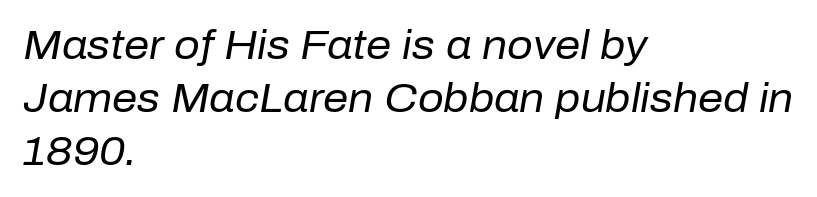
The image shows 40 px regular-weight type, italic (leaning right); set left-aligned, normal line spacing (1.32x), normal letter spacing, not underlined; low stroke contrast and a medium x-height.
